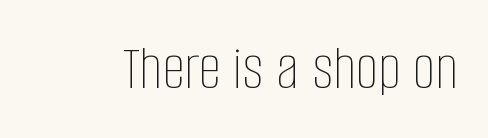
Q: Is the text bold? A: No.
Q: Is the text italic (slanted)? A: No, it is upright.
Q: Is the text underlined? A: No.
Q: Is the spacing between letters normal or unusually wide? A: Normal.
Q: Width (condensed, normal, or wide)? A: Condensed.
Q: Stroke contrast? A: Low.
Q: x-height? A: Large.
Q: Monospaced? A: No.
